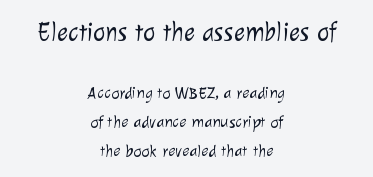
{"bold": "no", "underline": "no", "align": "center", "line_spacing_ratio": 1.72, "letter_spacing": "normal", "letter_spacing_em": 0.0, "larger_block": "first", "size_ratio": 1.53, "glyph_px": 26}
